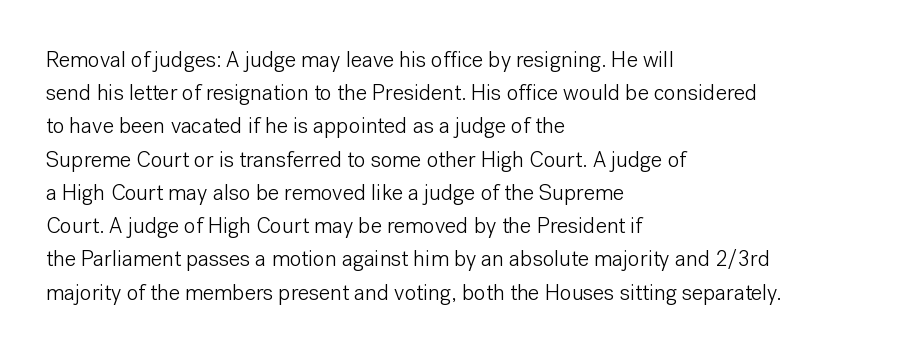
The image shows 22 px text type, upright; set left-aligned, normal line spacing (1.51x), normal letter spacing, not underlined.
